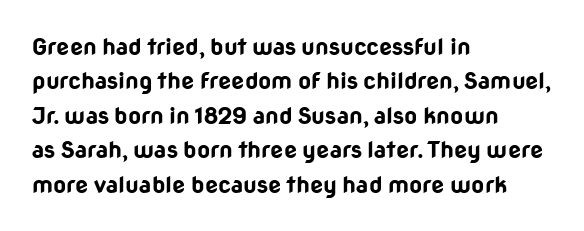
The image shows 23 px bold type, upright; set left-aligned, normal line spacing (1.5x), normal letter spacing, not underlined.
